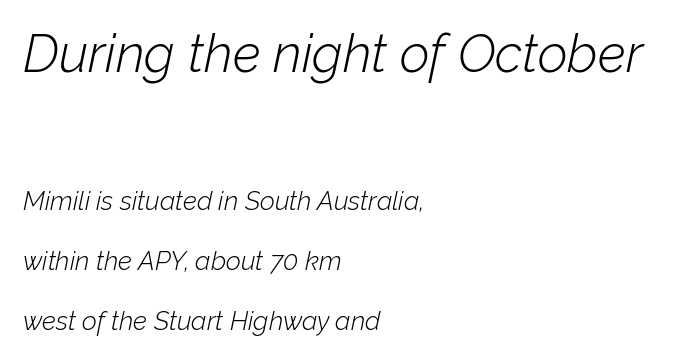
Q: Is the text bold? A: No.
Q: Is the text italic (slanted)? A: Yes, it leans right by about 12 degrees.
Q: Is the text underlined? A: No.
Q: How is the paragraph aligned? A: Left-aligned.
Q: Is the spacing between letters normal or unusually wide? A: Normal.
Q: Is the spacing between lines tight, normal or loose? A: Loose.
Q: Which block of text is set in a larger size, the first (top) or the second (bottom)? A: The first (top) one.
Q: Width (condensed, normal, or wide)? A: Normal.
Q: Stroke contrast? A: Low.
Q: x-height? A: Medium.
Q: Monospaced? A: No.
